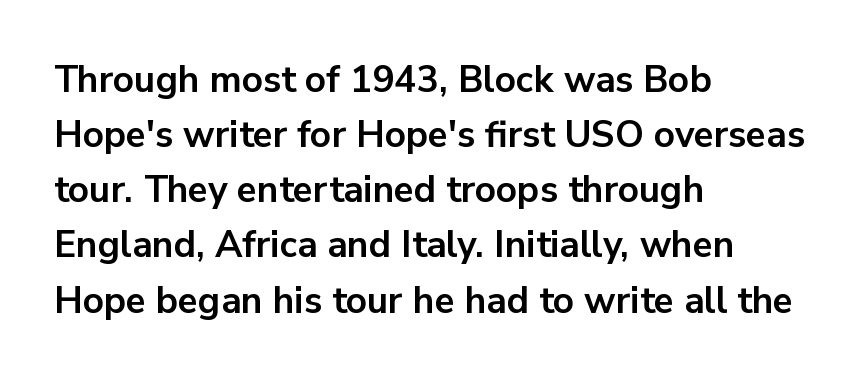
Is this a fixed-width face? No — the glyphs have proportional, varying widths. Plenty of ink on the page — the face is bold. The rendering keeps characters at their native spacing. The passage is arranged the way most books set body copy — flush left. The specimen omits any rule beneath the text block's lines. Notice how the stems are strictly vertical — no italics here.
